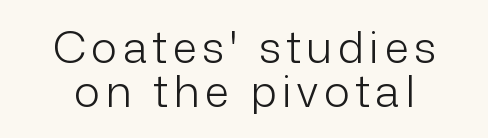
{"serif": "no", "italic": "no", "bold": "no", "weight": "light", "width": "normal", "stroke_contrast": "low", "x_height": "medium", "monospaced": "no", "underline": "no", "line_spacing": "tight", "line_spacing_ratio": 0.99, "glyph_px": 44}
